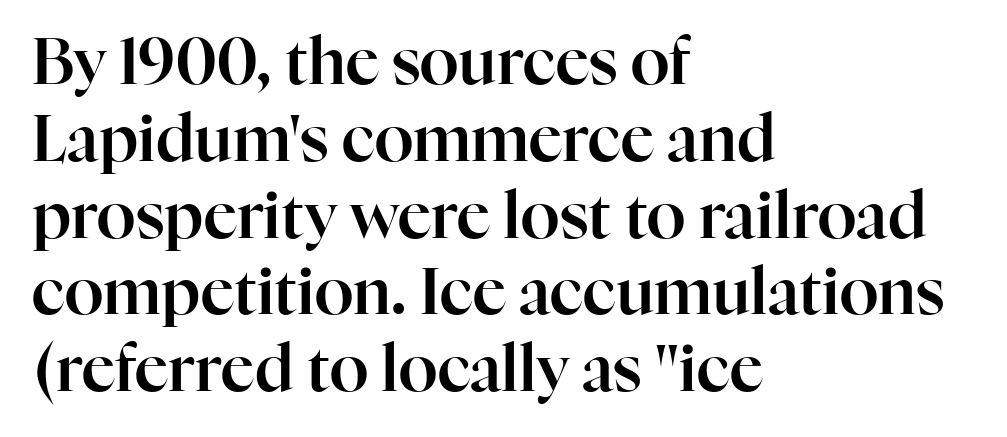
{"serif": "yes", "italic": "no", "width": "normal", "stroke_contrast": "high", "x_height": "medium", "monospaced": "no", "underline": "no", "align": "left", "line_spacing_ratio": 1.2, "letter_spacing": "normal", "letter_spacing_em": 0.0, "glyph_px": 64}
